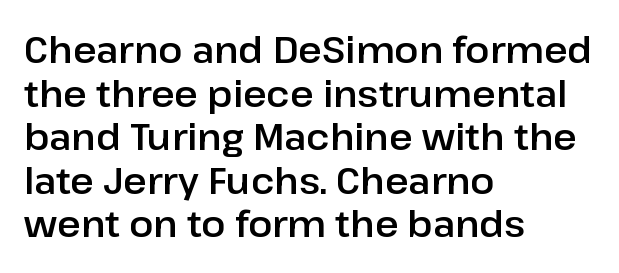
Examine the stroke ends and you'll find no serifs. This sample has the flowing, uneven cadence of proportional lettering. In terms of posture, this sample is upright. The rag falls on the right side of this text block. Inter-character spacing is left at the font's built-in metrics.
